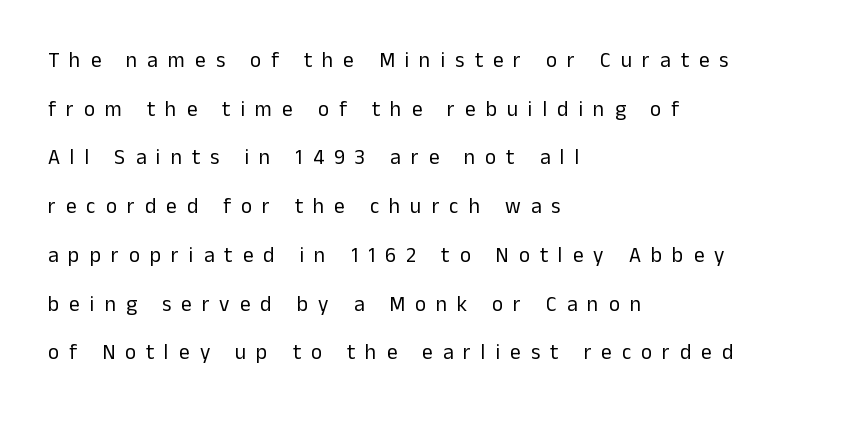
The tracking reads as deliberately expanded to a designer's eye. These lines were composed using upright roman letters. The space directly below the letters is spotless. In CSS terms this would be text-align: left. One glance says open: line gaps are wider than usual.
